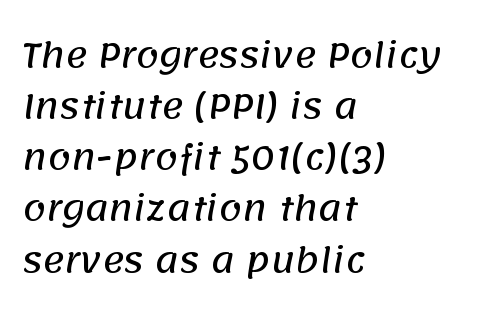
Q: Is the typeface a serif or a sans-serif typeface? A: Sans-serif.
Q: Is the text underlined? A: No.
Q: How is the paragraph aligned? A: Left-aligned.
Q: Is the spacing between letters normal or unusually wide? A: Normal.
Q: Is the spacing between lines tight, normal or loose? A: Normal.
Q: Width (condensed, normal, or wide)? A: Normal.
Q: Stroke contrast? A: Low.
Q: x-height? A: Large.
Q: Monospaced? A: No.
